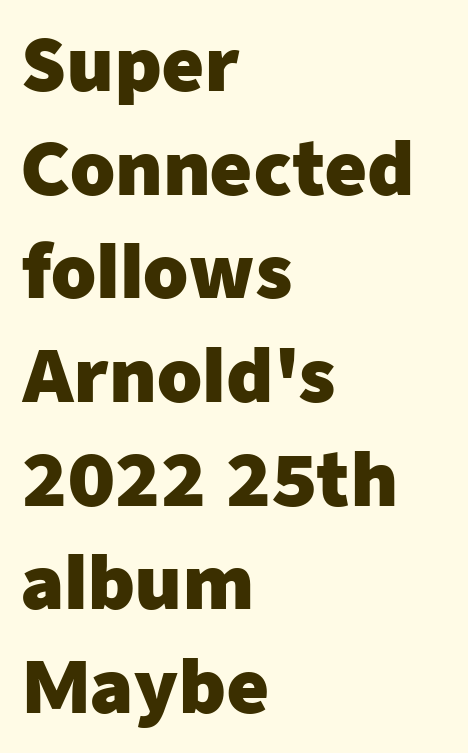
Q: Is the text bold? A: Yes.
Q: Is the text italic (slanted)? A: No, it is upright.
Q: Is the typeface a serif or a sans-serif typeface? A: Sans-serif.
Q: Is the text underlined? A: No.
Q: How is the paragraph aligned? A: Left-aligned.
Q: Is the spacing between letters normal or unusually wide? A: Normal.
Q: Is the spacing between lines tight, normal or loose? A: Normal.
Q: Width (condensed, normal, or wide)? A: Normal.
Q: Stroke contrast? A: Low.
Q: x-height? A: Medium.
Q: Monospaced? A: No.
